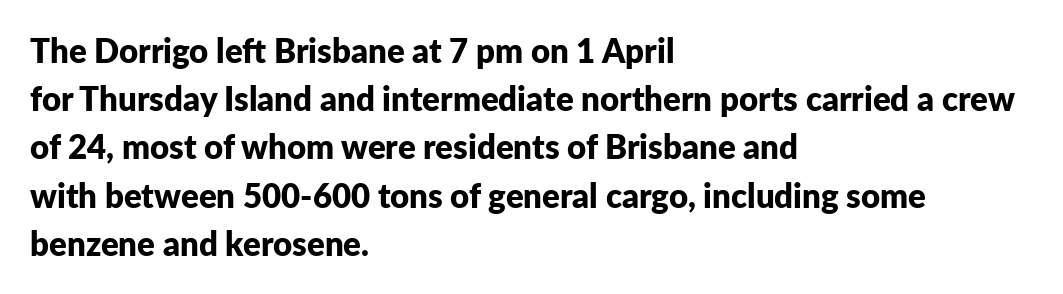
Q: Is the text bold? A: Yes.
Q: Is the text italic (slanted)? A: No, it is upright.
Q: Is the typeface a serif or a sans-serif typeface? A: Sans-serif.
Q: Is the text underlined? A: No.
Q: How is the paragraph aligned? A: Left-aligned.
Q: Is the spacing between letters normal or unusually wide? A: Normal.
Q: Is the spacing between lines tight, normal or loose? A: Normal.
Q: Width (condensed, normal, or wide)? A: Normal.
Q: Stroke contrast? A: Low.
Q: x-height? A: Medium.
Q: Monospaced? A: No.
